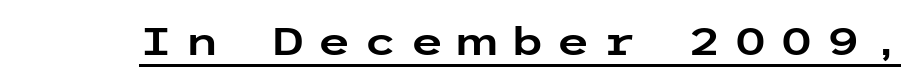
The image shows 39 px wide sans-serif type, upright; set unusually wide letter spacing (+0.31 em), underlined; low stroke contrast and a medium x-height.
